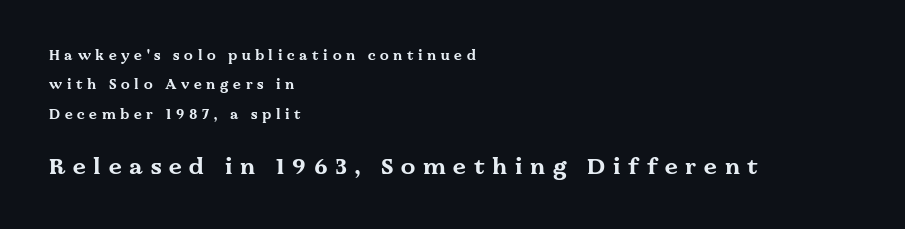
A typesetter would call this heavily tracked-out type. The block sitting lower on the canvas is the one with enlarged characters. Posture: upright roman. The passage shown is emphatically bold. Just letters on the line, the space beneath them empty.
